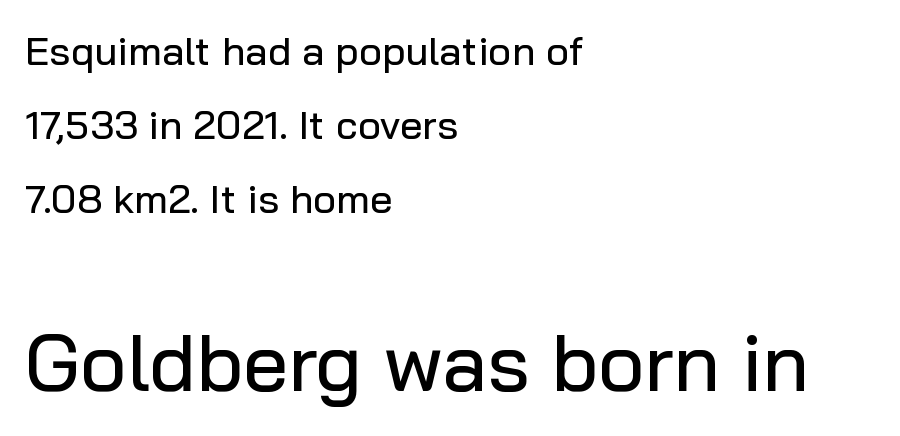
{"serif": "no", "italic": "no", "width": "normal", "stroke_contrast": "low", "x_height": "medium", "monospaced": "no", "underline": "no", "align": "left", "line_spacing_ratio": 1.85, "letter_spacing": "normal", "letter_spacing_em": 0.0, "larger_block": "second", "size_ratio": 2.0, "glyph_px": 80}
